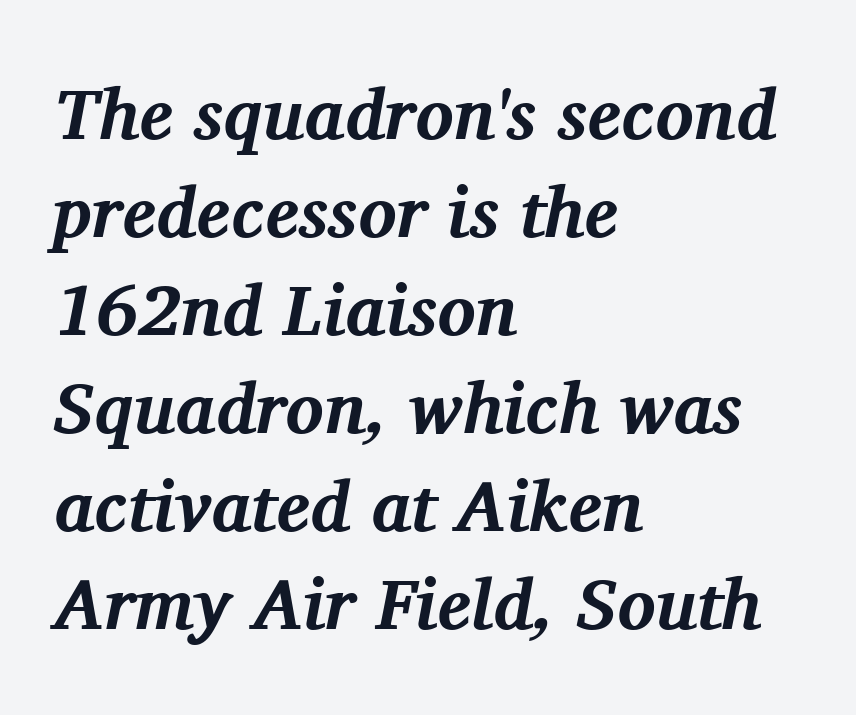
Vertical spacing — default. The rendering uses a bold face; every stroke is thick and dark. The lines in this sample share a left origin and differ only in where they stop. This sample uses an oblique cut, with every glyph tilted off the vertical.
